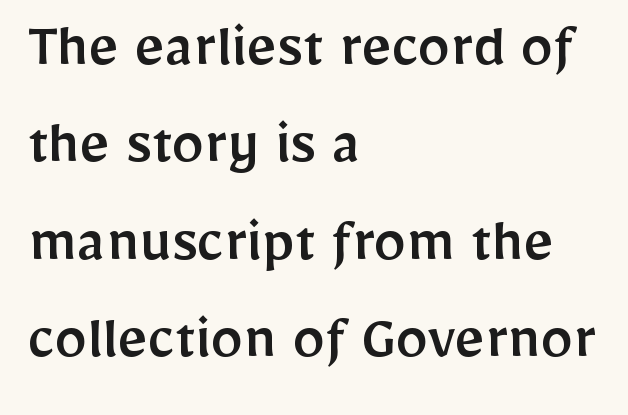
Every row of glyphs begins at an identical x-position on the left. It's the straight-up-and-down kind of type. If you measured baseline to baseline, you'd find a middling distance. There is no visible air inserted between adjacent glyphs.
